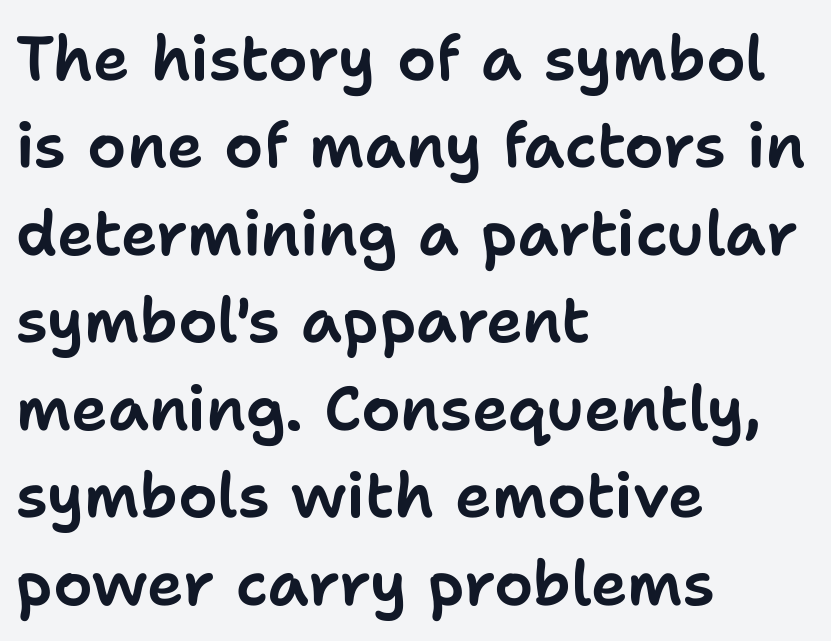
{"serif": "no", "italic": "no", "width": "normal", "stroke_contrast": "low", "x_height": "medium", "monospaced": "no", "underline": "no", "align": "left", "line_spacing": "normal", "line_spacing_ratio": 1.41, "letter_spacing": "normal", "letter_spacing_em": 0.0, "glyph_px": 62}
